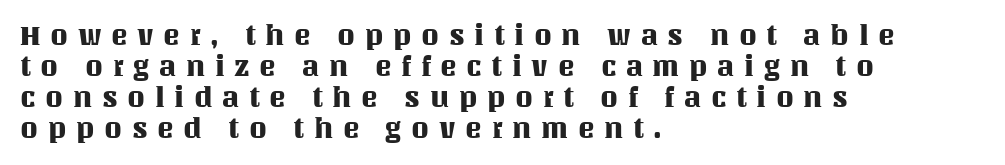
When letters stand straight like this, we call the style roman or upright. The text block is weighted toward the left margin, trailing off unevenly rightward. Baseline-to-baseline distance is barely more than the letter height. The space beneath each line is pristine and unruled.
